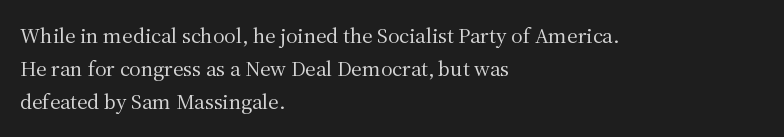
{"italic": "no", "bold": "no", "underline": "no", "align": "left", "line_spacing": "normal", "line_spacing_ratio": 1.5, "letter_spacing": "normal", "letter_spacing_em": 0.0, "glyph_px": 22}
